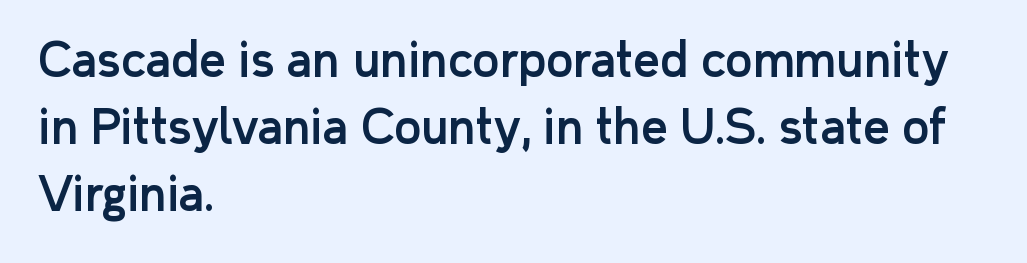
{"serif": "no", "italic": "no", "width": "normal", "stroke_contrast": "low", "x_height": "medium", "monospaced": "no", "underline": "no", "align": "left", "line_spacing": "normal", "line_spacing_ratio": 1.46, "letter_spacing": "normal", "letter_spacing_em": 0.0, "glyph_px": 46}
